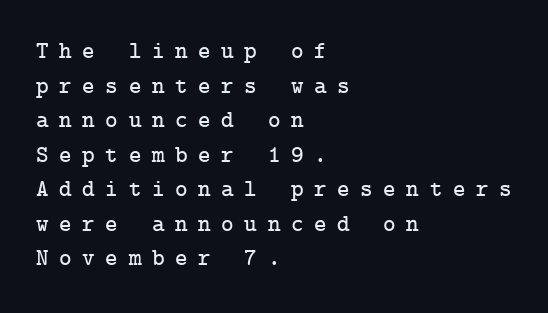
If you drew a line through each stem, it would be perfectly vertical. Left-aligned paragraph, ragged on the right. How are the letters spaced? Widely, with obvious added tracking. A normal amount of white space separates one row of letters from the next. Descenders hang freely into open space.
